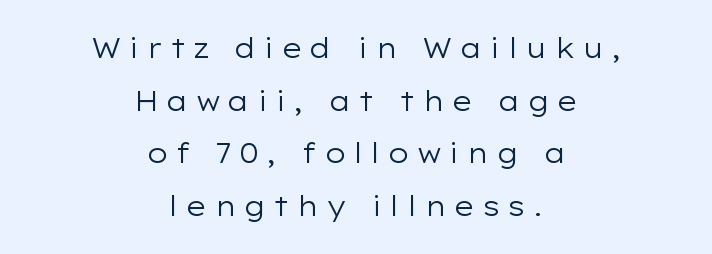
The lettering holds an erect, upright posture throughout. Weight: regular or lighter. Rows of type keep a wide berth in the vertical direction. Between one letter and the next there's a generous, obvious gap. Compared with a flush-left layout, this one balances lines on the center instead.
